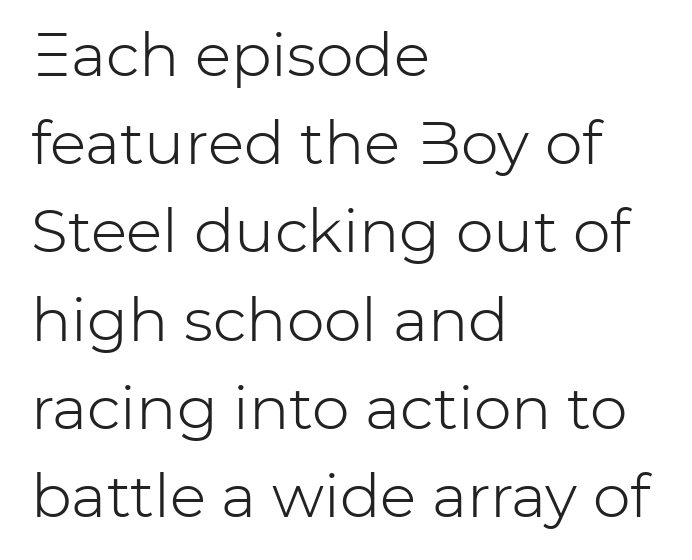
{"serif": "no", "italic": "no", "bold": "no", "weight": "light", "width": "normal", "stroke_contrast": "low", "x_height": "medium", "monospaced": "no", "underline": "no", "align": "left", "line_spacing": "normal", "line_spacing_ratio": 1.47, "letter_spacing": "normal", "letter_spacing_em": 0.0, "glyph_px": 60}
